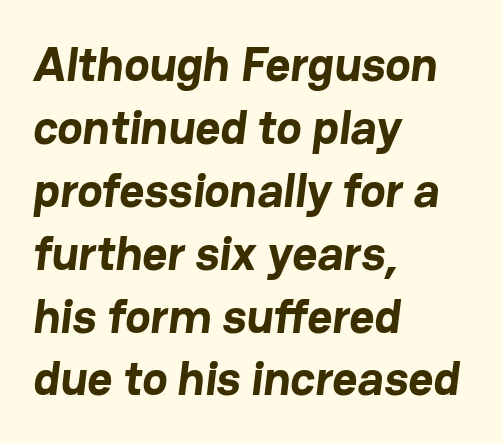
{"serif": "no", "bold": "yes", "weight": "bold", "width": "normal", "stroke_contrast": "low", "x_height": "medium", "monospaced": "no", "underline": "no", "align": "left", "line_spacing": "normal", "line_spacing_ratio": 1.31, "letter_spacing": "normal", "letter_spacing_em": 0.0, "glyph_px": 48}
